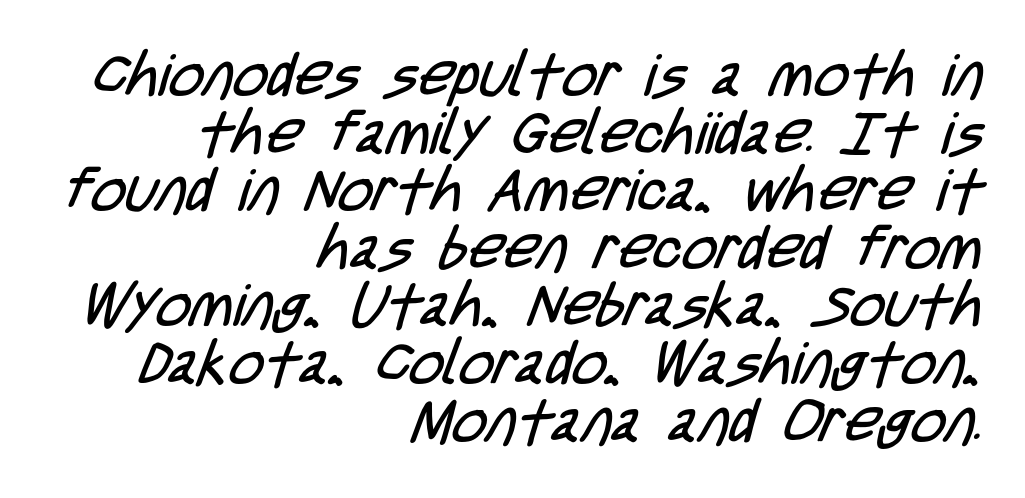
The image shows 60 px regular-weight, condensed sans-serif type; set right-aligned, tight line spacing (0.96x), normal letter spacing, not underlined; low stroke contrast and a large x-height.
